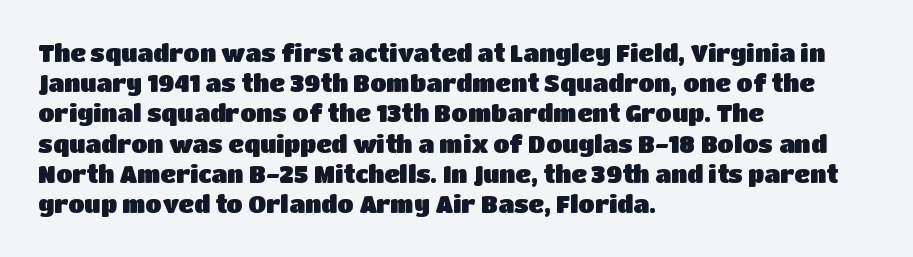
Leading: standard. Ascenders rise straight up at ninety degrees. The text block is weighted toward the left margin, trailing off unevenly rightward. Default kerning and tracking; the words read as compact shapes. Underlining? Definitely not there.
